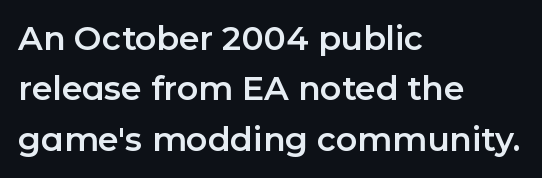
The rendering uses natural spacing where letterforms have individual widths. Honestly, there is no underline to notice here at all. Tracking here is standard; glyphs follow each other at the usual distance. The lettering stays uniformly vertical, giving the passage a roman look. Is there much room between lines? A standard amount, neither cramped nor airy. The lines in this sample share a left origin and differ only in where they stop.
